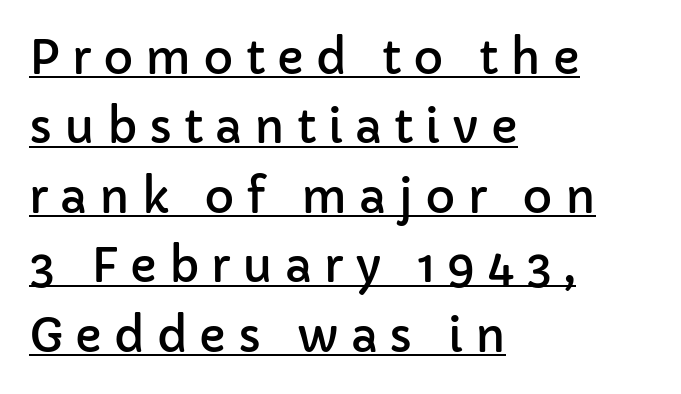
{"serif": "no", "italic": "no", "width": "normal", "stroke_contrast": "low", "x_height": "medium", "monospaced": "no", "underline": "yes", "align": "left", "line_spacing": "normal", "line_spacing_ratio": 1.51, "letter_spacing": "wide", "letter_spacing_em": 0.26, "glyph_px": 46}
